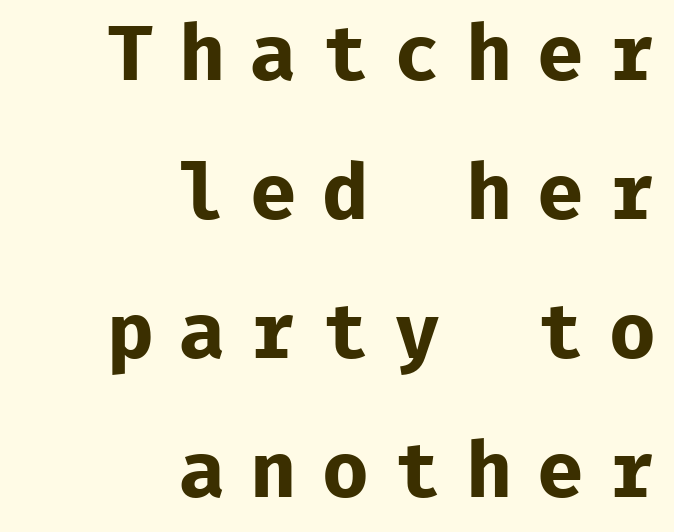
Serifs: no, the terminals of the letterforms are clean. Look at the tracking — it's clearly loosened, letters drifting apart. Every character here occupies the same horizontal width, giving the sample a typewriter-like rhythm. What weight is shown? A full bold with thick strokes. Lines of text with bare space underneath. The passage is arranged like a letterhead date or caption credit — flush right.
